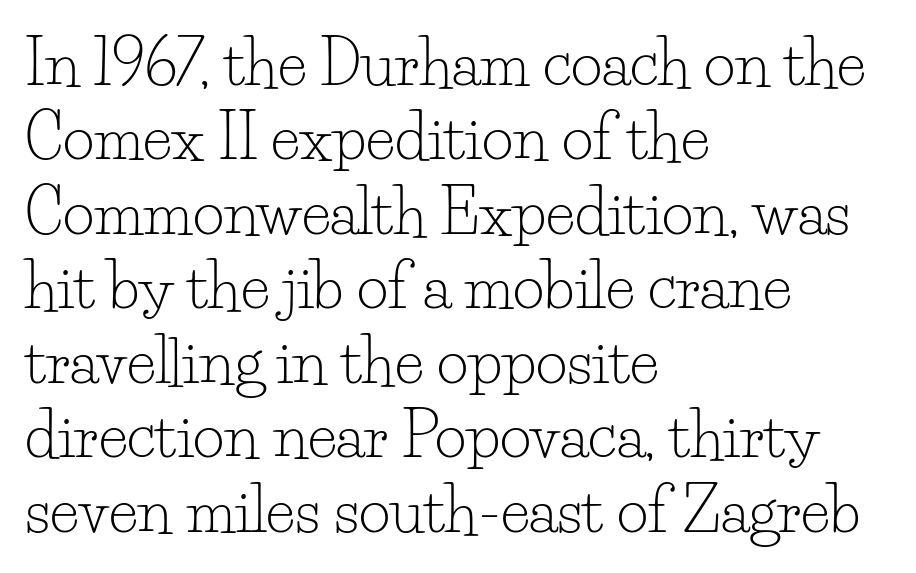
Any mark beneath the type? The region is blank. You could not count columns in this text — the font is proportionally spaced. Standard letterfit; no display-style spreading of the glyphs. Is there any slant? The stems are plumb.
